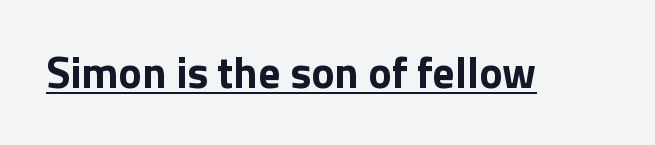
Q: Is the text bold? A: Yes.
Q: Is the text italic (slanted)? A: No, it is upright.
Q: Is the typeface a serif or a sans-serif typeface? A: Sans-serif.
Q: Is the text underlined? A: Yes.
Q: Is the spacing between letters normal or unusually wide? A: Normal.
Q: Width (condensed, normal, or wide)? A: Normal.
Q: Stroke contrast? A: Low.
Q: x-height? A: Medium.
Q: Monospaced? A: No.
